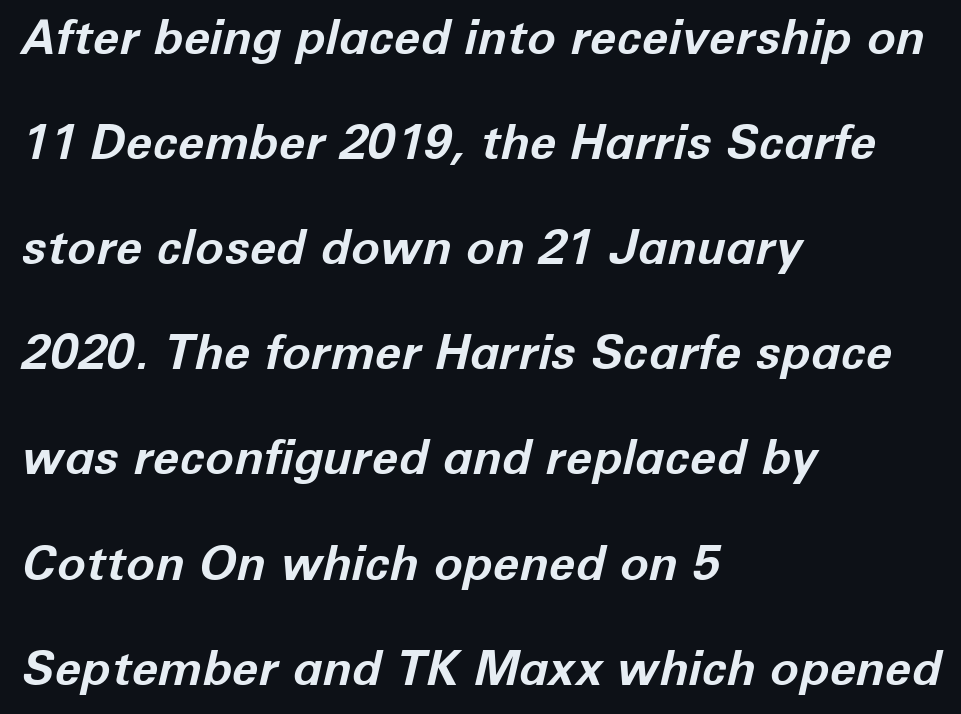
{"italic": "yes", "lean": "right", "slant_degrees": 12, "bold": "yes", "weight": "bold", "width": "normal", "stroke_contrast": "low", "x_height": "medium", "monospaced": "no", "underline": "no", "align": "left", "line_spacing": "loose", "line_spacing_ratio": 2.19, "letter_spacing": "normal", "letter_spacing_em": 0.0, "glyph_px": 48}
